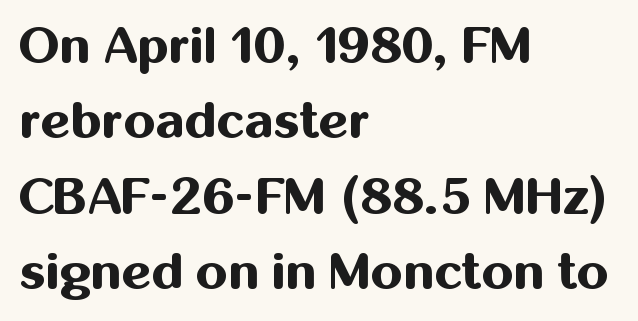
Notice how thick the strokes are: this is what a full bold looks like. Honestly, the letter spacing is just normal — you wouldn't notice it. Evenly set lines give the paragraph a standard silhouette. The specimen omits any rule beneath the text block's lines.
